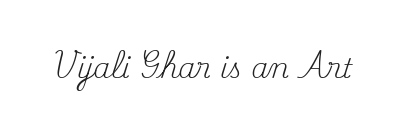
Has an underline been added? It has not. The type is set solid horizontally, with unmodified tracking. The characters are drawn with everyday or finer stroke widths.
